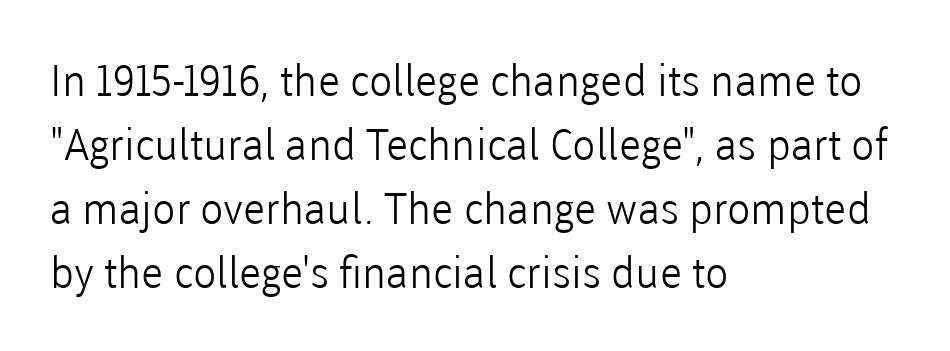
The image shows 43 px light sans-serif type, upright; set left-aligned, normal line spacing (1.49x), normal letter spacing, not underlined; low stroke contrast and a medium x-height.
